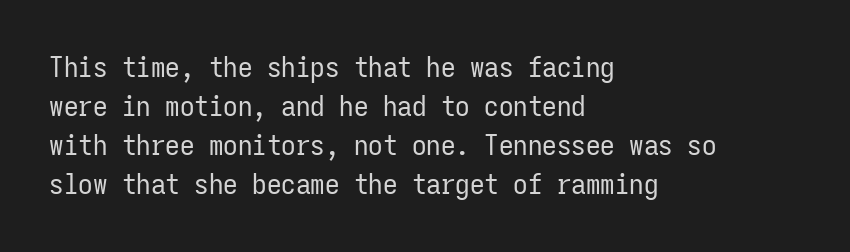
This reads as an unemphasized weight, regular at the heaviest. Fixed-width glyphs throughout — classic coding-font behaviour. Letter spacing: default. Characters remain perfectly vertical along every line. Casual observation: everything's shoved over to the left. Descenders are the only things crossing below the line.
